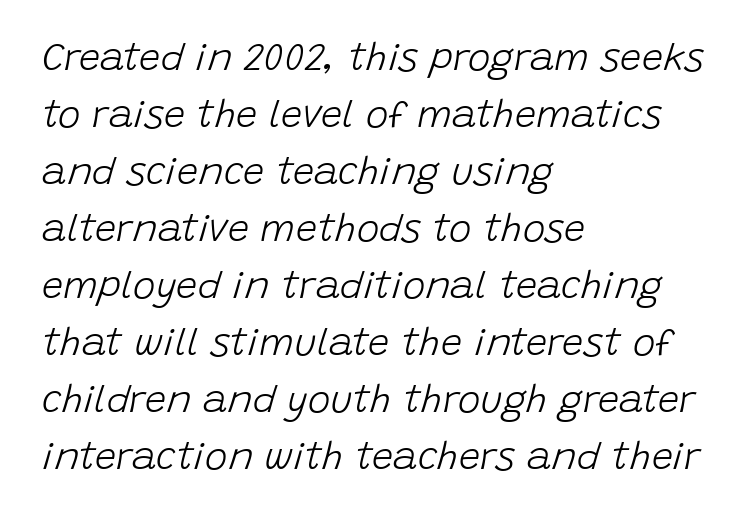
{"italic": "yes", "lean": "right", "slant_degrees": 15, "bold": "no", "weight": "light", "width": "normal", "stroke_contrast": "low", "x_height": "large", "monospaced": "no", "underline": "no", "align": "left", "line_spacing": "normal", "line_spacing_ratio": 1.5, "letter_spacing": "normal", "letter_spacing_em": 0.0, "glyph_px": 38}
